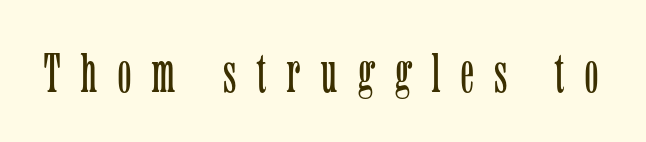
Q: Is the text bold? A: No.
Q: Is the text italic (slanted)? A: No, it is upright.
Q: Is the typeface a serif or a sans-serif typeface? A: Serif.
Q: Is the text underlined? A: No.
Q: Is the spacing between letters normal or unusually wide? A: Unusually wide.
Q: Width (condensed, normal, or wide)? A: Condensed.
Q: Stroke contrast? A: Low.
Q: x-height? A: Medium.
Q: Monospaced? A: No.
